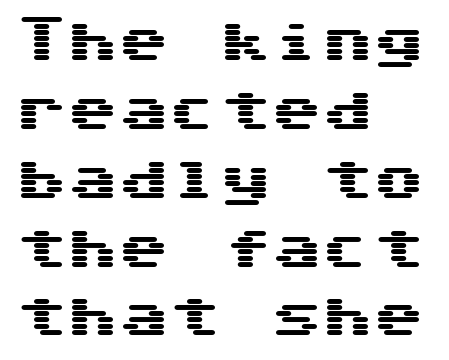
{"serif": "no", "italic": "no", "width": "wide", "stroke_contrast": "medium", "x_height": "medium", "underline": "no", "align": "left", "line_spacing": "normal", "line_spacing_ratio": 1.35, "letter_spacing": "normal", "letter_spacing_em": 0.0, "glyph_px": 51}
